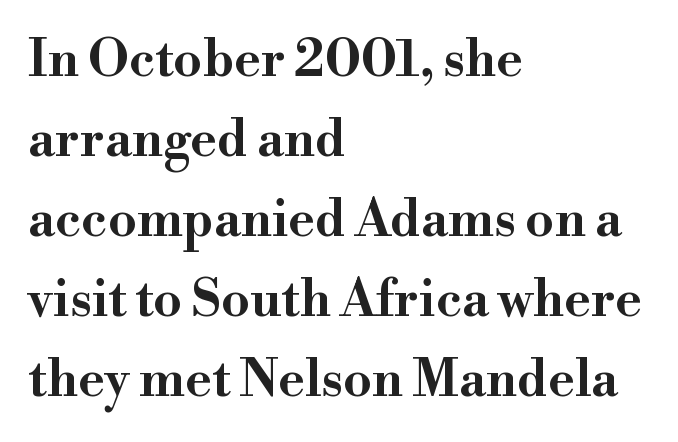
{"serif": "yes", "italic": "no", "width": "wide", "stroke_contrast": "high", "x_height": "small", "monospaced": "no", "underline": "no", "align": "left", "line_spacing": "normal", "line_spacing_ratio": 1.57, "letter_spacing": "normal", "letter_spacing_em": 0.0, "glyph_px": 51}
